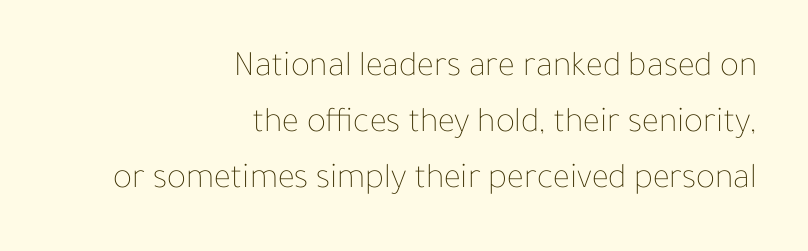
{"italic": "no", "bold": "no", "weight": "thin", "width": "normal", "stroke_contrast": "low", "x_height": "medium", "monospaced": "no", "underline": "no", "align": "right", "line_spacing": "normal", "line_spacing_ratio": 1.55, "letter_spacing": "normal", "letter_spacing_em": 0.0, "glyph_px": 36}
